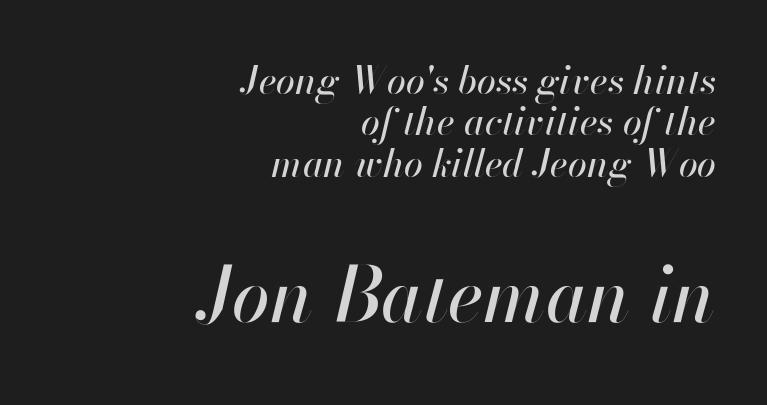
Does the copy run flush right? Yes — the right margin is perfectly even. These two chunks differ in scale, with the bottom chunk taking the larger measure. The passage shown is typed in a proportional face where columns would drift. The lines are packed closely together with very little leading. This sample uses an oblique cut, with every glyph tilted off the vertical.
